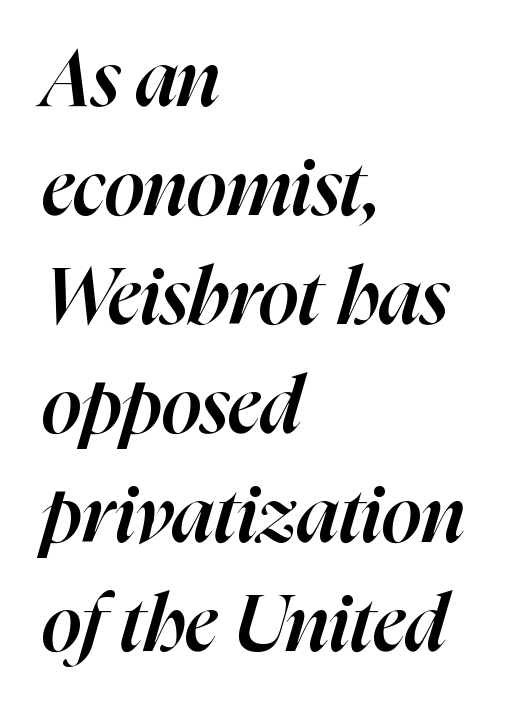
{"italic": "yes", "lean": "right", "slant_degrees": 16, "bold": "semi", "weight": "semibold", "width": "normal", "stroke_contrast": "high", "x_height": "medium", "monospaced": "no", "underline": "no", "align": "left", "line_spacing": "normal", "line_spacing_ratio": 1.38, "letter_spacing": "normal", "letter_spacing_em": 0.0, "glyph_px": 79}
